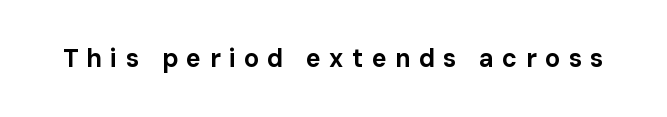
{"italic": "no", "bold": "yes", "underline": "no", "letter_spacing": "wide", "letter_spacing_em": 0.33, "glyph_px": 25}
